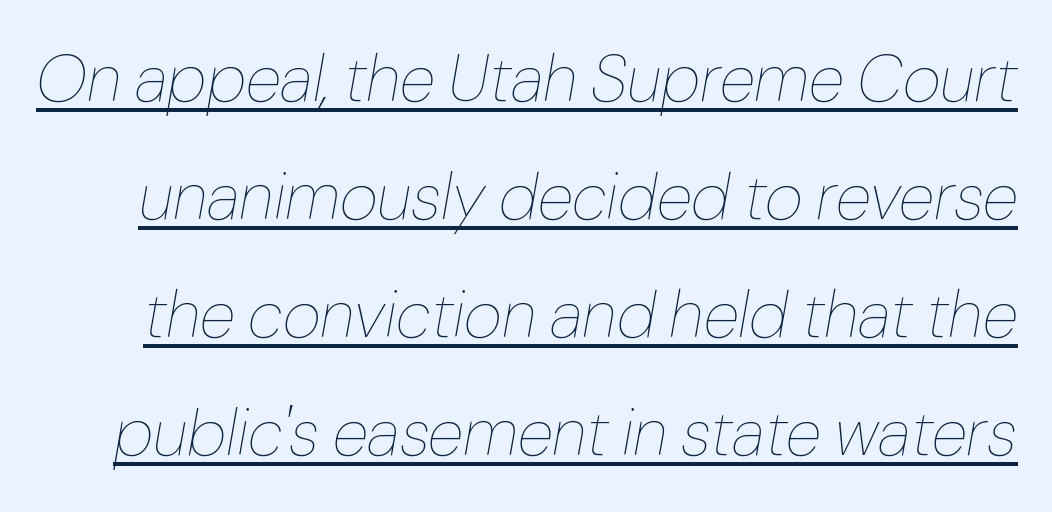
The passage shown is typed in a proportional face where columns would drift. A typographer would call this underscored text. Counters stay open thanks to moderate or lighter strokes. Every character sits at an angle, as italics do. This rendering leaves character spacing at its baseline value.
